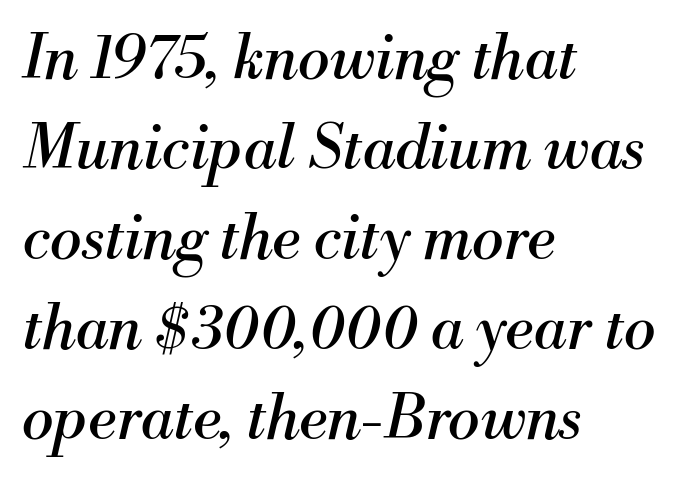
{"serif": "yes", "italic": "yes", "lean": "right", "slant_degrees": 13, "bold": "no", "weight": "regular", "width": "normal", "stroke_contrast": "medium", "x_height": "small", "monospaced": "no", "underline": "no", "align": "left", "line_spacing": "normal", "line_spacing_ratio": 1.5, "letter_spacing": "normal", "letter_spacing_em": 0.0, "glyph_px": 60}
